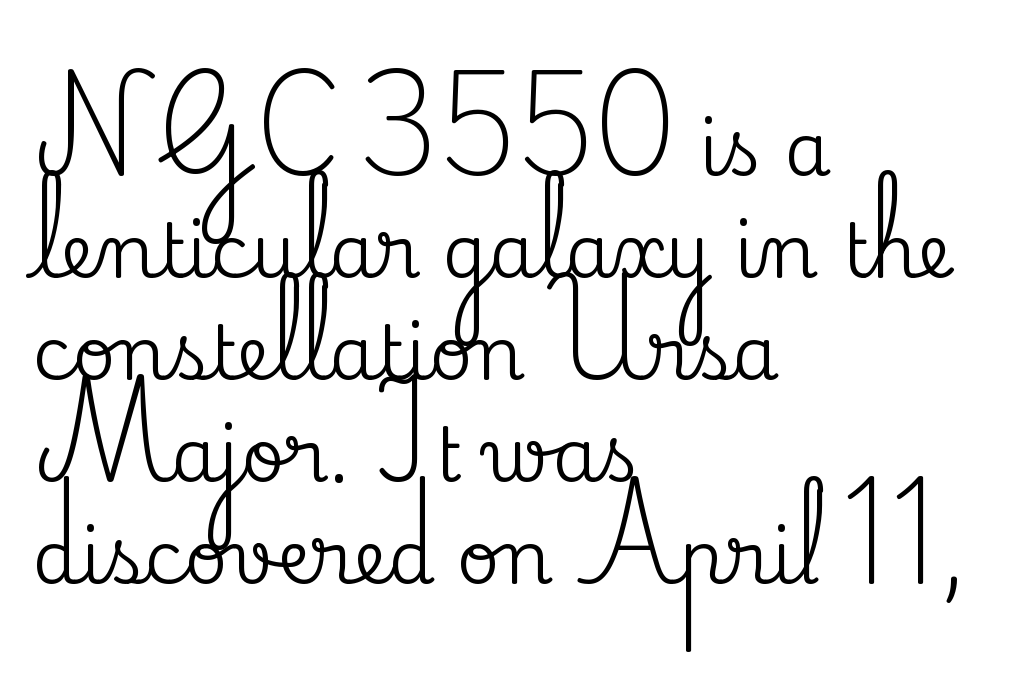
{"serif": "yes", "italic": "no", "width": "normal", "stroke_contrast": "medium", "x_height": "small", "monospaced": "no", "underline": "no", "align": "left", "line_spacing": "normal", "line_spacing_ratio": 1.38, "letter_spacing": "normal", "letter_spacing_em": 0.0, "glyph_px": 74}
